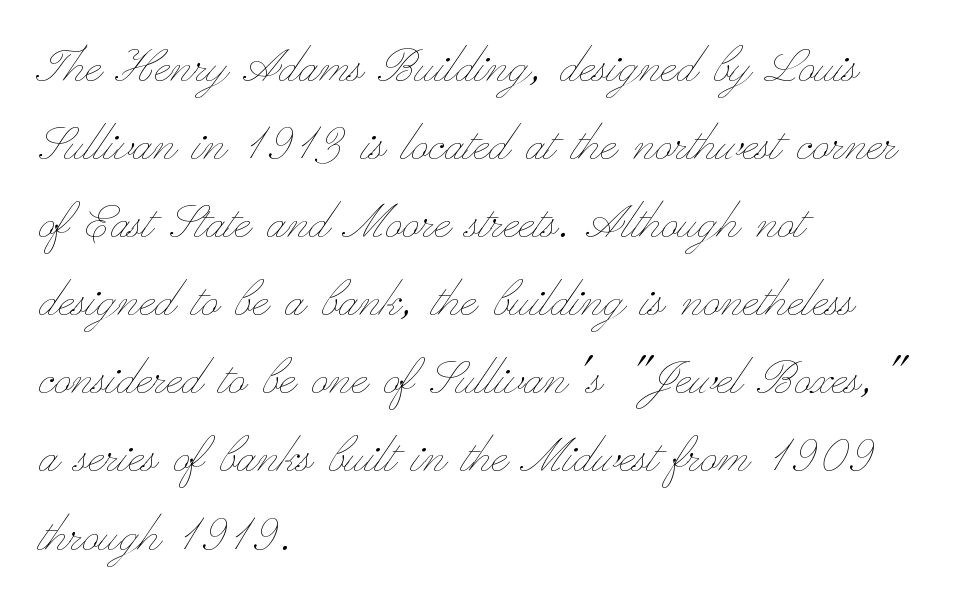
{"bold": "no", "weight": "thin", "width": "wide", "stroke_contrast": "low", "x_height": "small", "monospaced": "no", "underline": "no", "align": "left", "line_spacing": "normal", "line_spacing_ratio": 1.37, "letter_spacing": "normal", "letter_spacing_em": 0.0, "glyph_px": 57}
